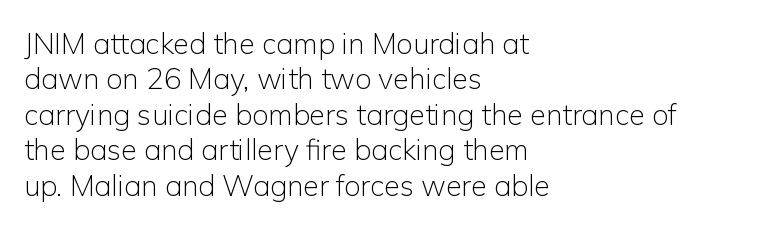
The image shows 29 px light sans-serif type, upright; set left-aligned, line spacing 1.22x, normal letter spacing, not underlined; low stroke contrast and a medium x-height.
